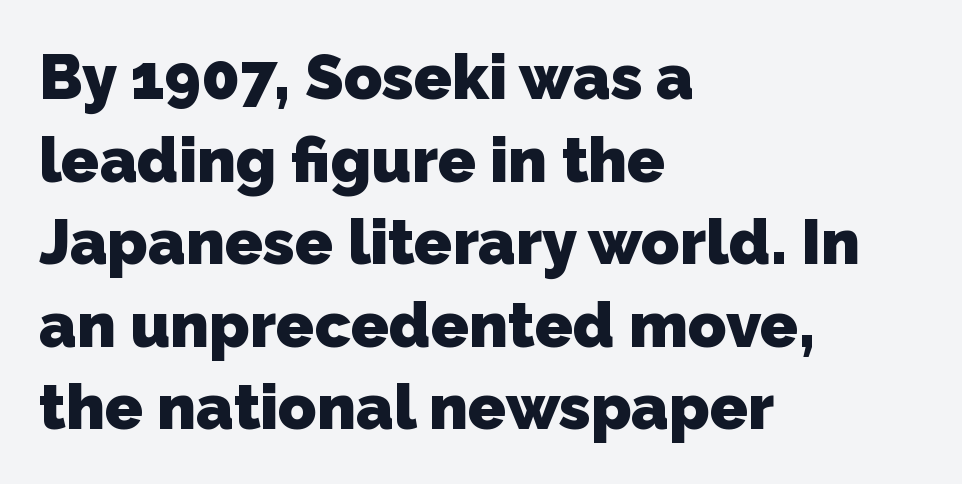
The image shows 63 px heavy sans-serif type; set left-aligned, normal line spacing (1.31x), normal letter spacing, not underlined; low stroke contrast and a medium x-height.
